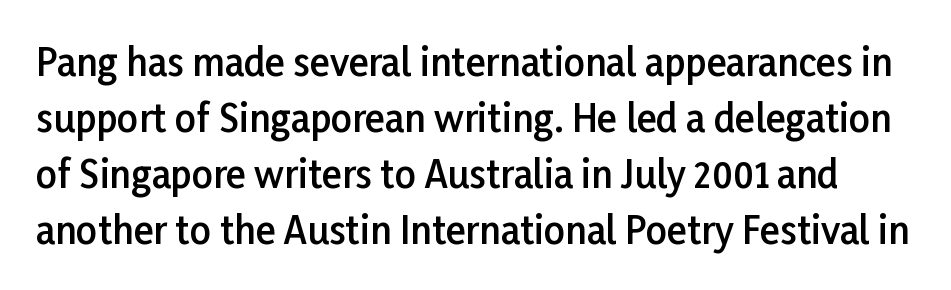
Q: Is the text bold? A: Semi-bold.
Q: Is the text italic (slanted)? A: No, it is upright.
Q: Is the typeface a serif or a sans-serif typeface? A: Sans-serif.
Q: Is the text underlined? A: No.
Q: Is the spacing between letters normal or unusually wide? A: Normal.
Q: Is the spacing between lines tight, normal or loose? A: Normal.
Q: Width (condensed, normal, or wide)? A: Normal.
Q: Stroke contrast? A: Low.
Q: x-height? A: Medium.
Q: Monospaced? A: No.
